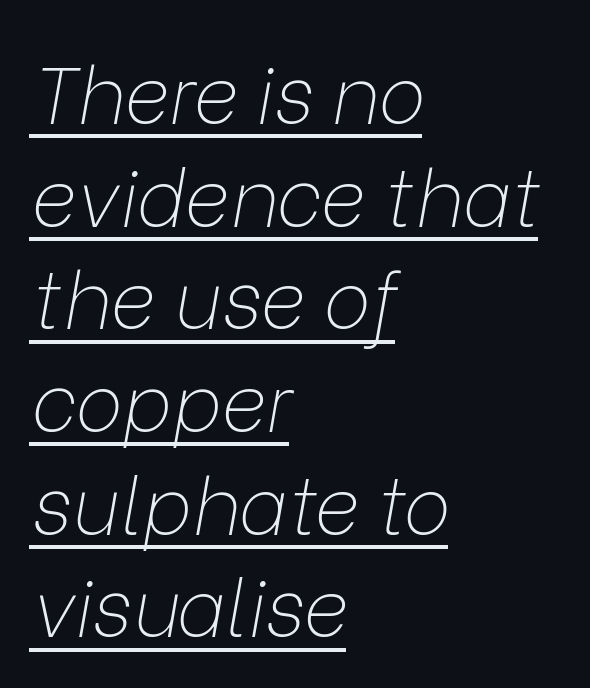
Q: Is the text bold? A: No.
Q: Is the text italic (slanted)? A: Yes, it leans right by about 9 degrees.
Q: Is the text underlined? A: Yes.
Q: How is the paragraph aligned? A: Left-aligned.
Q: Is the spacing between letters normal or unusually wide? A: Normal.
Q: Is the spacing between lines tight, normal or loose? A: Normal.
Q: Width (condensed, normal, or wide)? A: Normal.
Q: Stroke contrast? A: Low.
Q: x-height? A: Medium.
Q: Monospaced? A: No.
